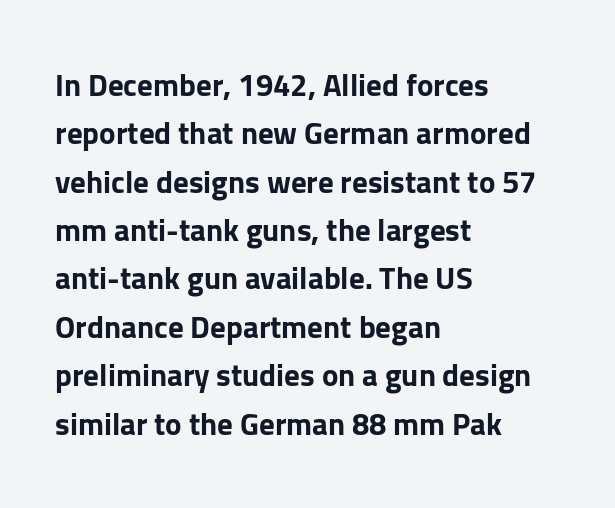
Is this a sans? Yes — the strokes have no serifs. Which margin do the lines hug? The left one — the right edge is uneven. Look at the tracking — it's just the regular setting, nothing added. Has an underline been added? It has not. Each glyph is drawn with heavy, bold strokes. Tall strokes in this sample are plumb rather than angled.
